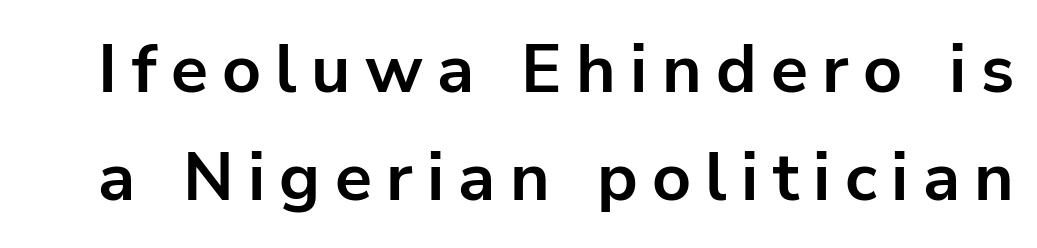
Someone cranked the tracking dial way up on this one. You can tell from the bare stems that sans-serif type was used. The letters advance in unequal steps, a hallmark of proportional type. Notice how the stems are strictly vertical — no italics here. The strip under each line holds only bare page. Typographic density is high because the face is bold.
